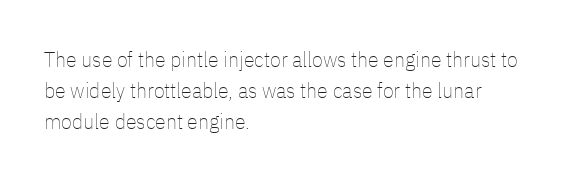
Summary of vertical rhythm: regular, with standard interline spacing. Short note: letters normally spaced. The font's upright variant was chosen for this text. Casual observation: everything's shoved over to the left.
